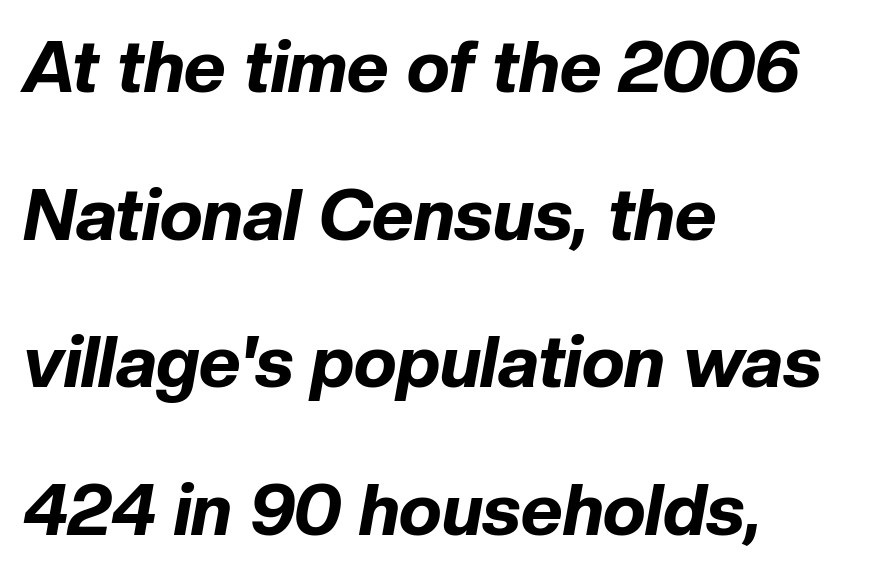
The image shows 72 px bold type, italic (leaning right); set left-aligned, loose line spacing (2.05x), normal letter spacing, not underlined; low stroke contrast and a medium x-height.
